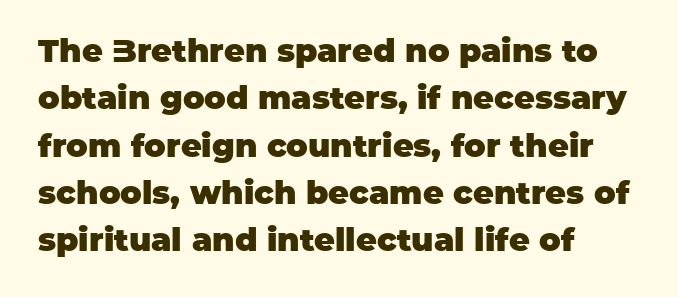
Typographically, this falls in the sans-serif category. When letters stand straight like this, we call the style roman or upright. The sample has been set heavy, in full bold. The words here are not underlined. Leading: standard.
